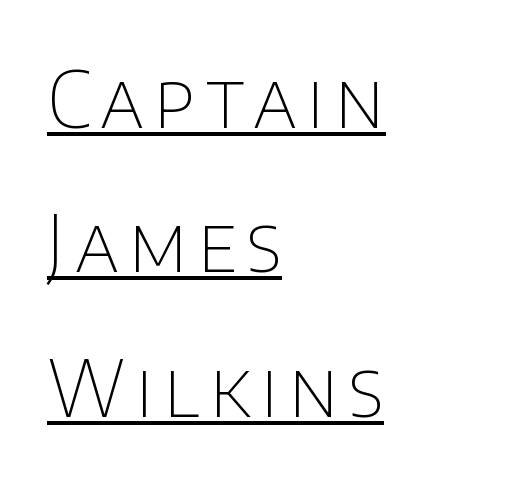
The image shows 78 px thin sans-serif type, upright; set left-aligned, line spacing 1.85x, underlined; low stroke contrast and a large x-height.
